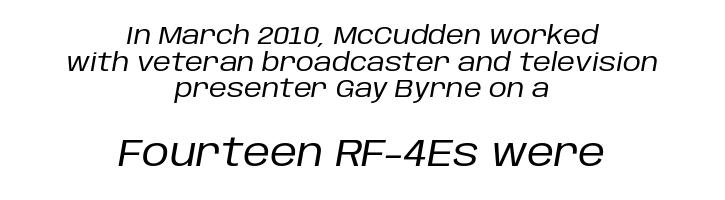
Q: Is the text bold? A: No.
Q: Is the text italic (slanted)? A: Yes, it leans right by about 10 degrees.
Q: Is the text underlined? A: No.
Q: How is the paragraph aligned? A: Centered.
Q: Is the spacing between letters normal or unusually wide? A: Normal.
Q: Is the spacing between lines tight, normal or loose? A: Tight.
Q: Which block of text is set in a larger size, the first (top) or the second (bottom)? A: The second (bottom) one.
Q: Width (condensed, normal, or wide)? A: Normal.
Q: Stroke contrast? A: Low.
Q: x-height? A: Large.
Q: Monospaced? A: No.
